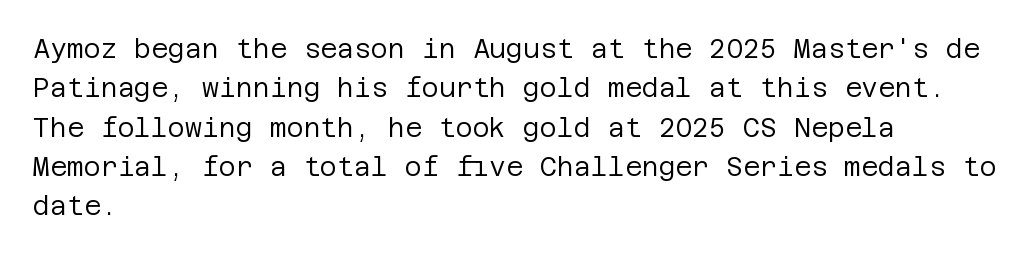
A typesetter would mark this as roman, not italic. Does the leading feel generous? No, just average. The typesetter chose a ragged-right arrangement here. The gaps between neighbouring characters are ordinary and unremarkable. Is this a heavy cut? Hardly; it is regular or lighter. The space directly below the letters is spotless.
